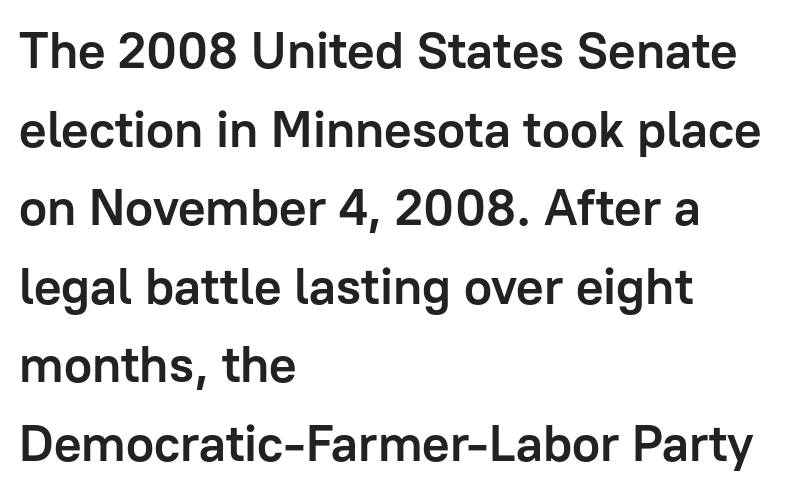
{"serif": "no", "italic": "no", "bold": "yes", "weight": "semibold", "width": "normal", "stroke_contrast": "low", "x_height": "medium", "monospaced": "no", "underline": "no", "align": "left", "line_spacing": "normal", "line_spacing_ratio": 1.54, "letter_spacing": "normal", "letter_spacing_em": 0.0, "glyph_px": 51}
